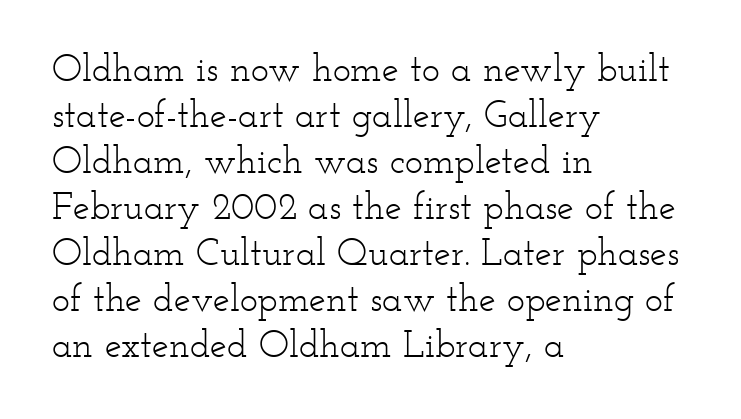
Q: Is the text bold? A: No.
Q: Is the text italic (slanted)? A: No, it is upright.
Q: Is the typeface a serif or a sans-serif typeface? A: Serif.
Q: Is the text underlined? A: No.
Q: How is the paragraph aligned? A: Left-aligned.
Q: Is the spacing between letters normal or unusually wide? A: Normal.
Q: Width (condensed, normal, or wide)? A: Wide.
Q: Stroke contrast? A: Low.
Q: x-height? A: Small.
Q: Monospaced? A: No.
